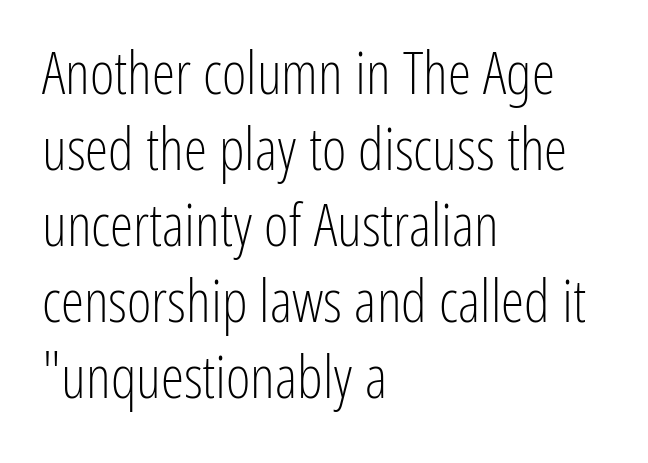
{"serif": "no", "italic": "no", "bold": "no", "weight": "light", "width": "condensed", "stroke_contrast": "low", "x_height": "medium", "monospaced": "no", "underline": "no", "align": "left", "line_spacing": "normal", "line_spacing_ratio": 1.29, "letter_spacing": "normal", "letter_spacing_em": 0.0, "glyph_px": 59}
